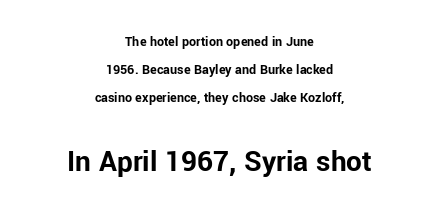
Is this a sans? Yes — the strokes have no serifs. The space beneath each line is pristine and unruled. Unlike italic type, these characters show no tilt at all. Compared with typical body copy, the letter spacing here is the same.
